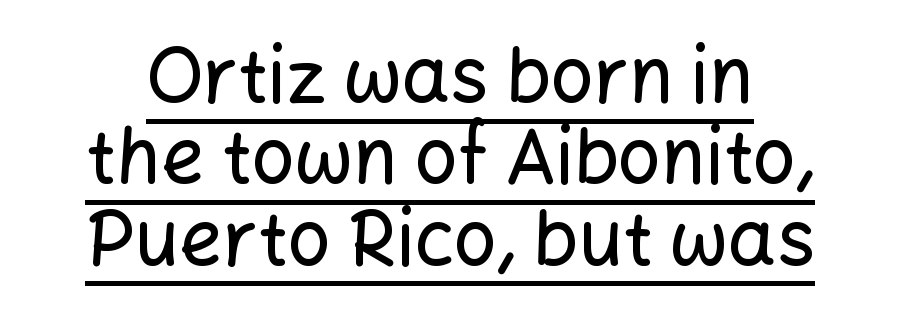
The image shows 76 px sans-serif type, upright; set centered, tight line spacing (1.07x), normal letter spacing, underlined; low stroke contrast and a medium x-height.
